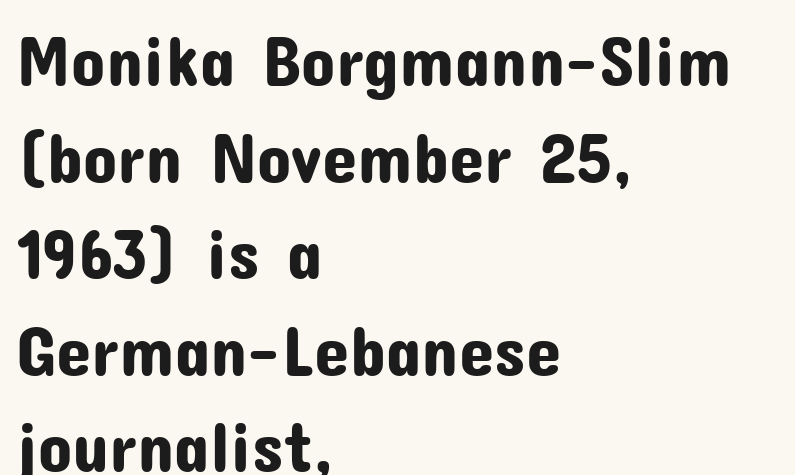
{"serif": "no", "italic": "no", "width": "normal", "stroke_contrast": "low", "x_height": "medium", "monospaced": "no", "underline": "no", "align": "left", "line_spacing": "normal", "line_spacing_ratio": 1.36, "letter_spacing": "normal", "letter_spacing_em": 0.0, "glyph_px": 71}
